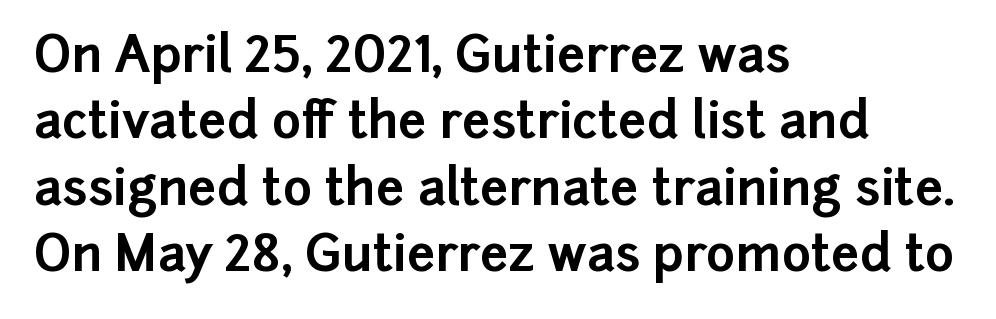
{"serif": "no", "italic": "no", "bold": "yes", "weight": "bold", "width": "normal", "stroke_contrast": "low", "x_height": "medium", "monospaced": "no", "underline": "no", "align": "left", "line_spacing": "normal", "line_spacing_ratio": 1.33, "letter_spacing": "normal", "letter_spacing_em": 0.0, "glyph_px": 50}
